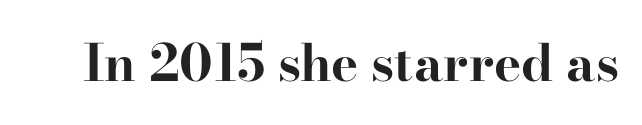
The image shows 51 px bold, wide serif type, upright; set normal letter spacing, not underlined; high stroke contrast and a small x-height.
